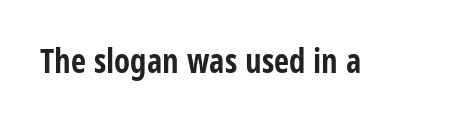
{"serif": "no", "italic": "no", "bold": "yes", "weight": "bold", "width": "condensed", "stroke_contrast": "low", "x_height": "large", "monospaced": "no", "underline": "no", "letter_spacing": "normal", "letter_spacing_em": 0.0, "glyph_px": 33}
